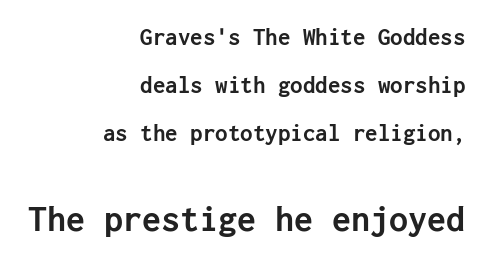
{"serif": "no", "italic": "no", "bold": "yes", "weight": "semibold", "width": "normal", "stroke_contrast": "low", "x_height": "medium", "underline": "no", "align": "right", "line_spacing": "loose", "line_spacing_ratio": 1.93, "letter_spacing": "normal", "letter_spacing_em": 0.0, "larger_block": "second", "size_ratio": 1.52, "glyph_px": 38}
